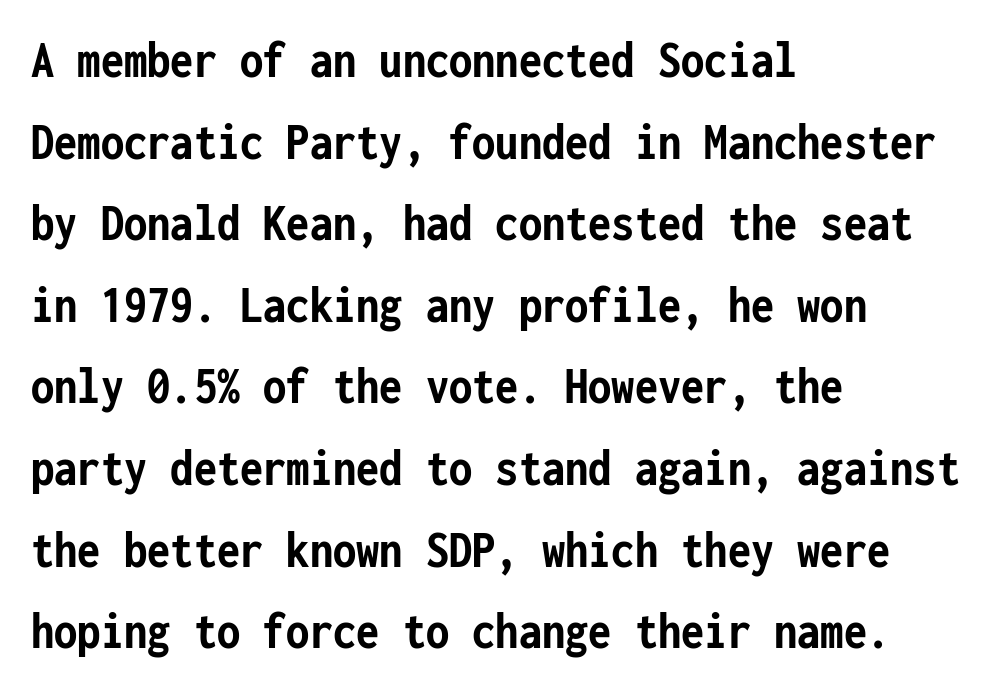
Q: Is the text bold? A: Yes.
Q: Is the text italic (slanted)? A: No, it is upright.
Q: Is the typeface a serif or a sans-serif typeface? A: Sans-serif.
Q: Is the text underlined? A: No.
Q: How is the paragraph aligned? A: Left-aligned.
Q: Is the spacing between letters normal or unusually wide? A: Normal.
Q: Is the spacing between lines tight, normal or loose? A: Normal.
Q: Width (condensed, normal, or wide)? A: Condensed.
Q: Stroke contrast? A: Low.
Q: x-height? A: Medium.
Q: Monospaced? A: Yes.
